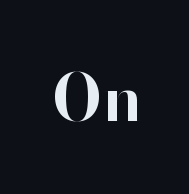
Q: Is the text bold? A: Yes.
Q: Is the text italic (slanted)? A: No, it is upright.
Q: Is the typeface a serif or a sans-serif typeface? A: Sans-serif.
Q: Is the text underlined? A: No.
Q: Is the spacing between letters normal or unusually wide? A: Normal.
Q: Width (condensed, normal, or wide)? A: Normal.
Q: Stroke contrast? A: High.
Q: x-height? A: Small.
Q: Monospaced? A: No.
